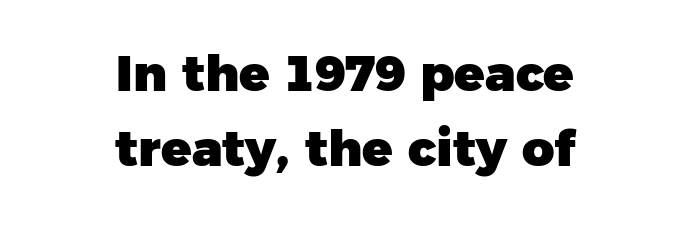
Q: Is the text bold? A: Yes.
Q: Is the typeface a serif or a sans-serif typeface? A: Sans-serif.
Q: Is the text underlined? A: No.
Q: How is the paragraph aligned? A: Centered.
Q: Is the spacing between letters normal or unusually wide? A: Normal.
Q: Is the spacing between lines tight, normal or loose? A: Normal.
Q: Width (condensed, normal, or wide)? A: Normal.
Q: Stroke contrast? A: Low.
Q: x-height? A: Medium.
Q: Monospaced? A: No.
